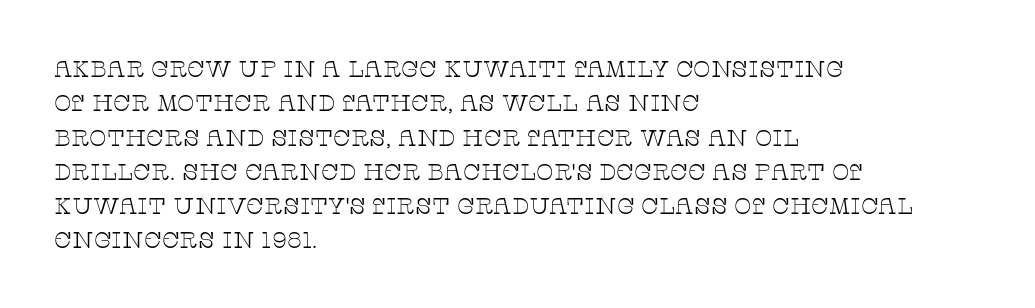
{"italic": "no", "bold": "no", "underline": "no", "align": "left", "line_spacing": "normal", "line_spacing_ratio": 1.49, "letter_spacing": "normal", "letter_spacing_em": 0.0, "glyph_px": 23}
